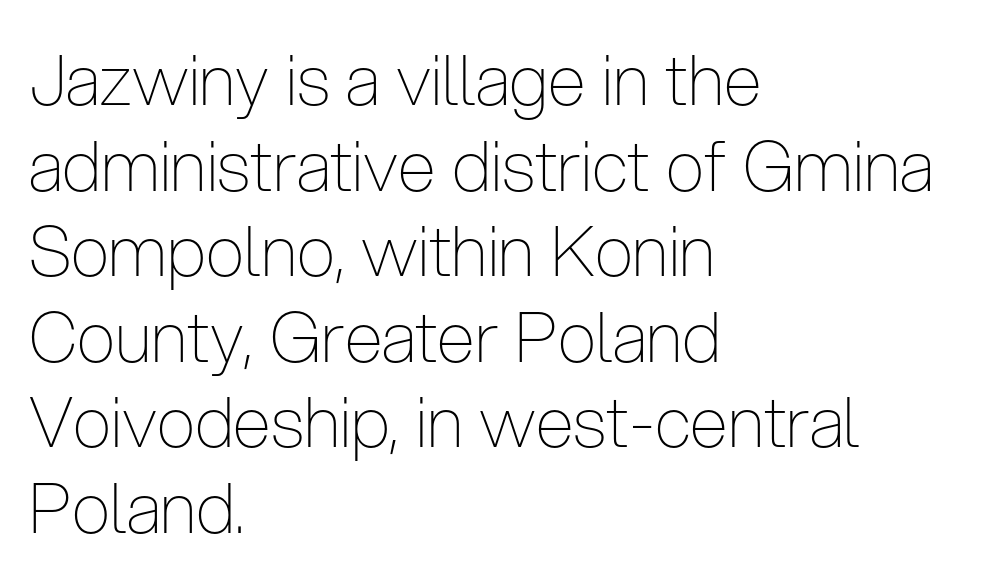
The image shows 69 px thin, condensed sans-serif type, upright; set left-aligned, line spacing 1.24x, normal letter spacing, not underlined; low stroke contrast and a medium x-height.
